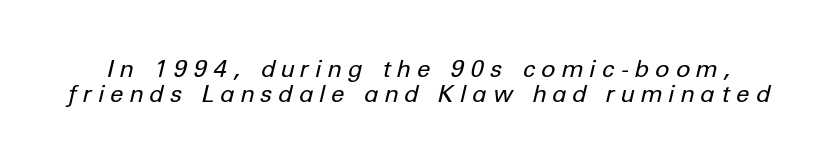
Q: Is the text bold? A: No.
Q: Is the text italic (slanted)? A: Yes, it leans right by about 12 degrees.
Q: Is the text underlined? A: No.
Q: Is the spacing between letters normal or unusually wide? A: Unusually wide.
Q: Is the spacing between lines tight, normal or loose? A: Tight.
